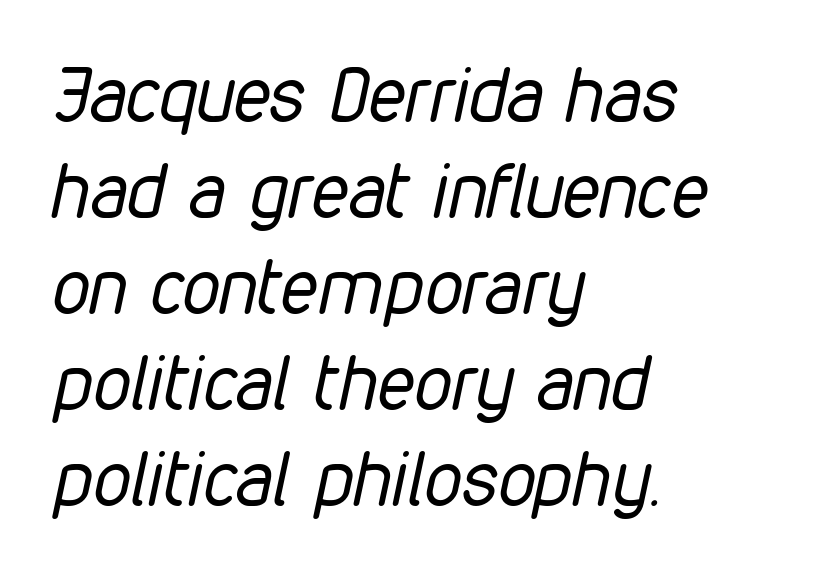
{"italic": "yes", "lean": "right", "slant_degrees": 12, "bold": "no", "weight": "regular", "width": "condensed", "stroke_contrast": "low", "x_height": "medium", "monospaced": "no", "underline": "no", "align": "left", "line_spacing": "normal", "line_spacing_ratio": 1.28, "letter_spacing": "normal", "letter_spacing_em": 0.0, "glyph_px": 75}
